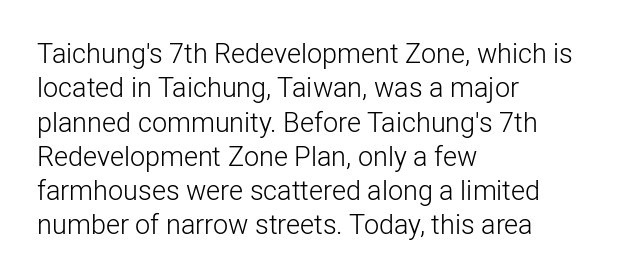
The image shows 27 px text type, upright; set left-aligned, normal line spacing (1.27x), normal letter spacing, not underlined.
